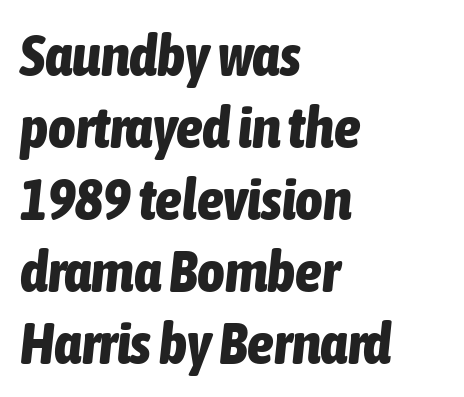
Compared with typical body copy, the letter spacing here is the same. The passage shown is typed in a proportional face where columns would drift. This sample uses an oblique cut, with every glyph tilted off the vertical. Each line starts at the same left margin while the right side varies. Check the space under the baseline: it is left empty. I'd describe the lettering as bold — thick and assertive.
